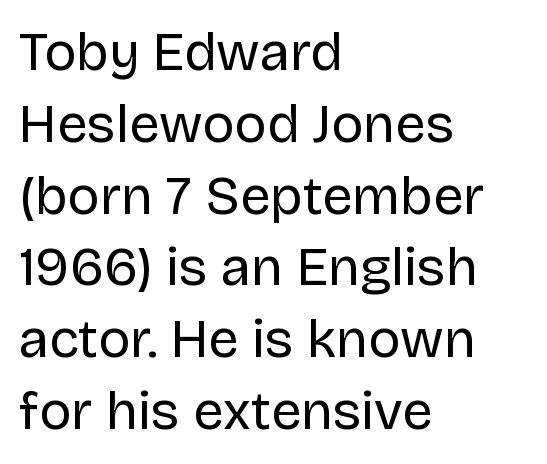
The image shows 54 px regular-weight sans-serif type, upright; set left-aligned, normal line spacing (1.33x), normal letter spacing, not underlined; low stroke contrast and a large x-height.
